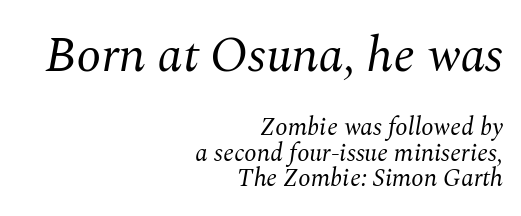
{"serif": "yes", "italic": "yes", "lean": "right", "slant_degrees": 10, "bold": "no", "weight": "regular", "width": "normal", "stroke_contrast": "medium", "x_height": "medium", "monospaced": "no", "underline": "no", "align": "right", "line_spacing": "tight", "line_spacing_ratio": 1.01, "letter_spacing": "normal", "letter_spacing_em": 0.0, "larger_block": "first", "size_ratio": 2.0, "glyph_px": 50}
